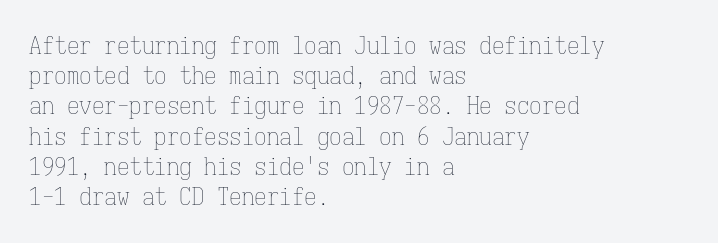
The image shows 25 px text type, upright; set left-aligned, line spacing 1.21x, normal letter spacing, not underlined.
